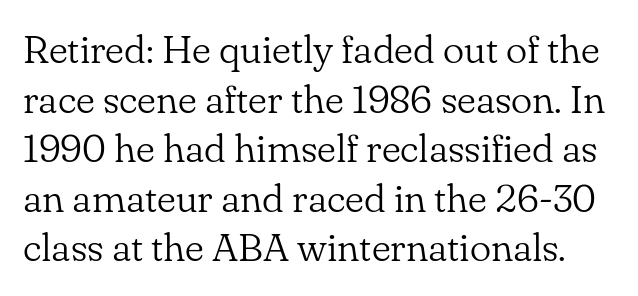
Q: Is the text bold? A: No.
Q: Is the text italic (slanted)? A: No, it is upright.
Q: Is the typeface a serif or a sans-serif typeface? A: Serif.
Q: Is the text underlined? A: No.
Q: Is the spacing between letters normal or unusually wide? A: Normal.
Q: Width (condensed, normal, or wide)? A: Normal.
Q: Stroke contrast? A: Low.
Q: x-height? A: Small.
Q: Monospaced? A: No.
